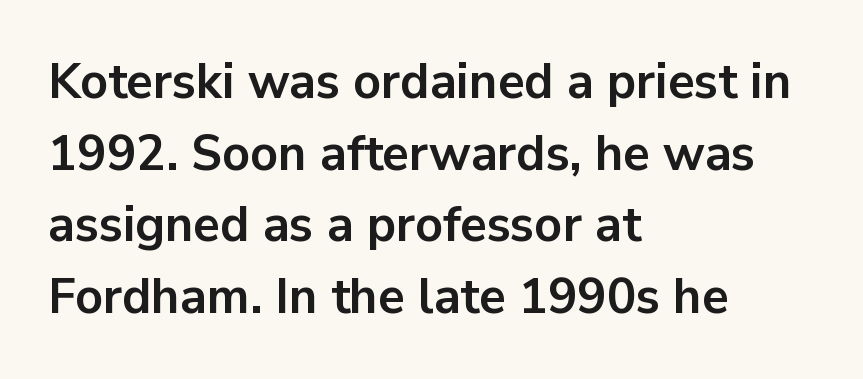
Nope, no serifs anywhere on these letters. Typeset ragged right — the left edge is the straight one. Posture: straight, roman, zero tilt. Weight: bold. Descenders hang freely into open space.
